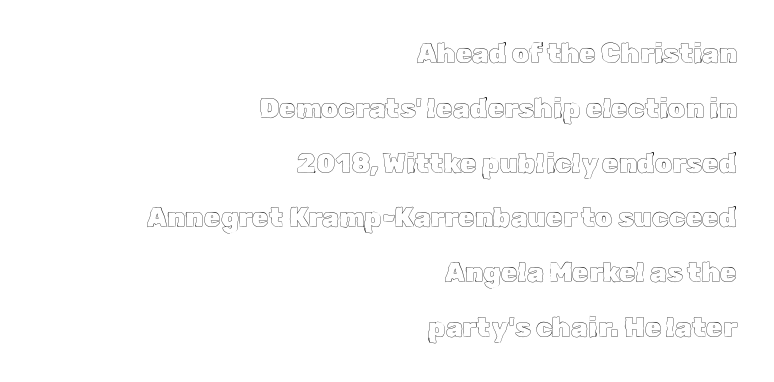
Leading is clearly above the norm, producing a sparse column. Look at the tracking — it's just the regular setting, nothing added. Reading down the block, your eye finds every line finishing at a fixed right position. The axis of the letterforms is exactly vertical. Letters rest on an invisible, unmarked baseline.
